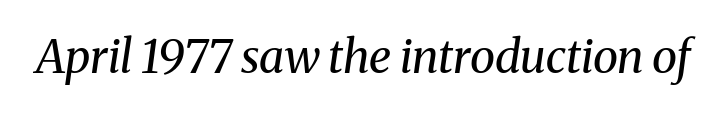
The image shows 46 px regular-weight serif type, italic (leaning right); set normal letter spacing, not underlined; medium stroke contrast and a medium x-height.
